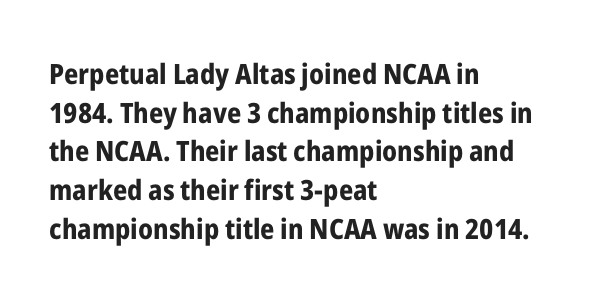
{"serif": "no", "italic": "no", "bold": "yes", "weight": "bold", "width": "condensed", "stroke_contrast": "low", "x_height": "medium", "monospaced": "no", "underline": "no", "align": "left", "line_spacing": "normal", "line_spacing_ratio": 1.38, "letter_spacing": "normal", "letter_spacing_em": 0.0, "glyph_px": 28}
